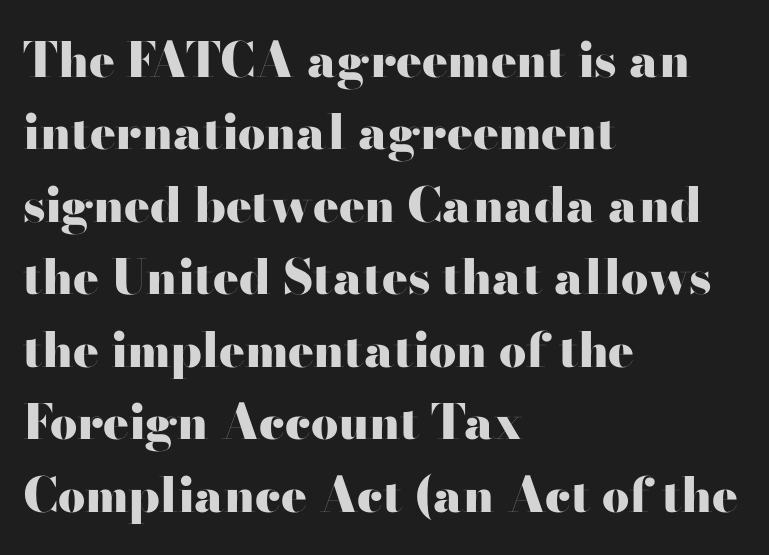
The vertical gap from one line to the next is medium. The font family rendered here belongs to the sans-serif group. Teacher's note: observe the even left margin — that is flush-left alignment. Looks like regular typesetting: each glyph gets only the width it needs.
